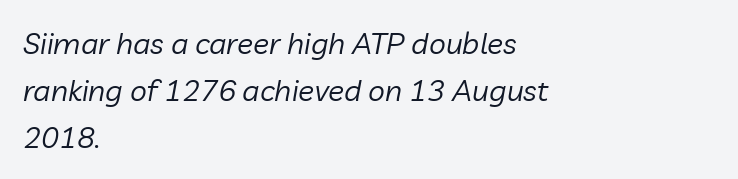
{"italic": "yes", "lean": "right", "slant_degrees": 10, "bold": "no", "weight": "regular", "width": "normal", "stroke_contrast": "low", "x_height": "medium", "monospaced": "no", "underline": "no", "align": "left", "line_spacing": "normal", "line_spacing_ratio": 1.56, "letter_spacing": "normal", "letter_spacing_em": 0.0, "glyph_px": 30}
